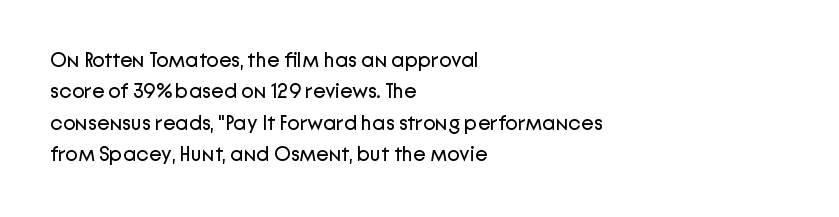
{"italic": "no", "bold": "no", "underline": "no", "align": "left", "line_spacing": "normal", "line_spacing_ratio": 1.5, "letter_spacing": "normal", "letter_spacing_em": 0.0, "glyph_px": 21}
